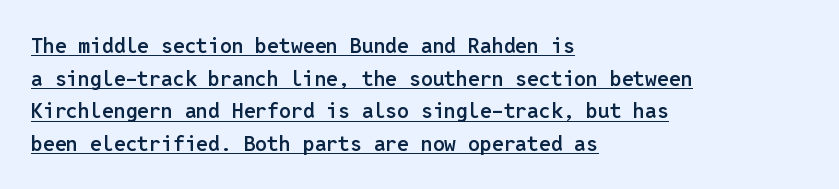
Q: Is the text bold? A: Semi-bold.
Q: Is the text italic (slanted)? A: No, it is upright.
Q: Is the text underlined? A: Yes.
Q: How is the paragraph aligned? A: Left-aligned.
Q: Is the spacing between letters normal or unusually wide? A: Normal.
Q: Is the spacing between lines tight, normal or loose? A: Normal.
